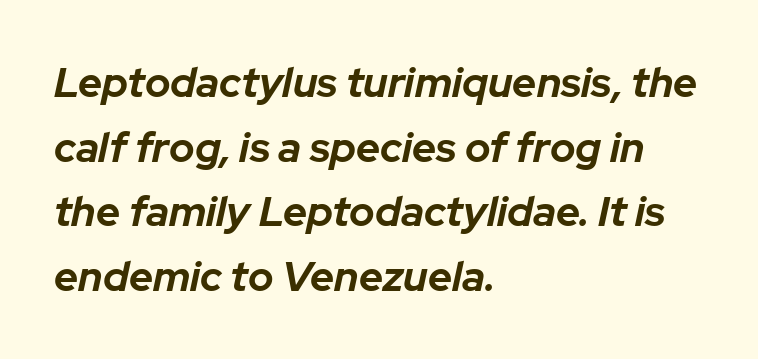
The image shows 42 px bold type, italic (leaning right); set left-aligned, normal line spacing (1.54x), normal letter spacing, not underlined; low stroke contrast and a medium x-height.
